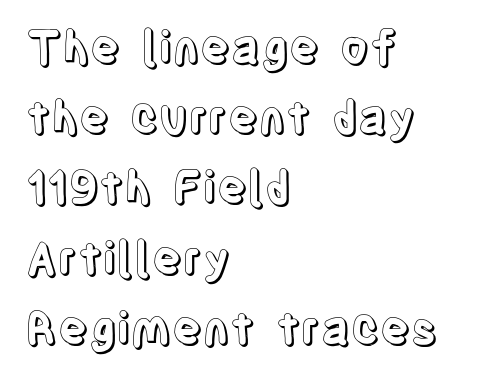
{"italic": "no", "width": "condensed", "x_height": "large", "monospaced": "no", "underline": "no", "align": "left", "line_spacing": "normal", "line_spacing_ratio": 1.56, "letter_spacing": "normal", "letter_spacing_em": 0.0, "glyph_px": 45}
